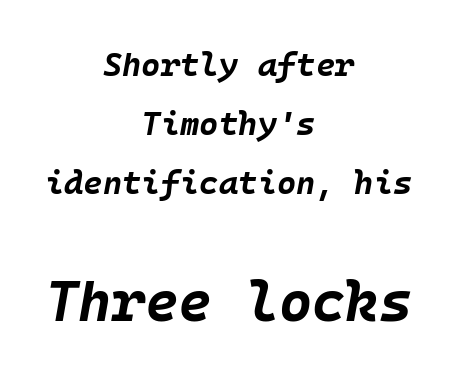
The image shows 57 px bold type, italic (leaning right); set centered, line spacing 1.79x, normal letter spacing, not underlined; the second (bottom) block is 1.73x larger; low stroke contrast and a large x-height.
